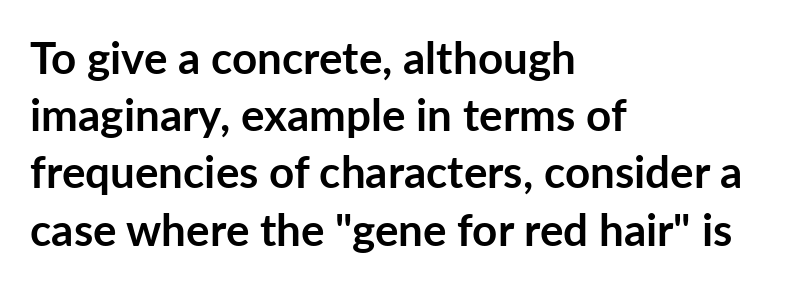
The image shows 44 px semibold sans-serif type, upright; set left-aligned, normal line spacing (1.3x), normal letter spacing, not underlined; low stroke contrast and a medium x-height.
